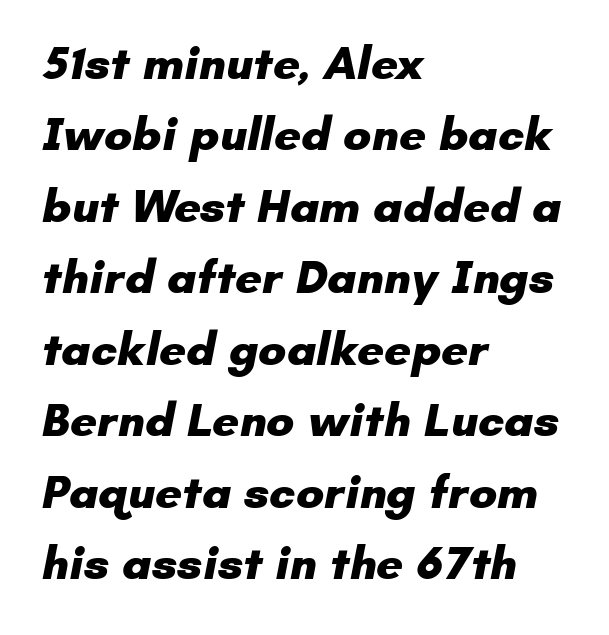
Q: Is the text bold? A: Yes.
Q: Is the typeface a serif or a sans-serif typeface? A: Sans-serif.
Q: Is the text underlined? A: No.
Q: How is the paragraph aligned? A: Left-aligned.
Q: Is the spacing between letters normal or unusually wide? A: Normal.
Q: Is the spacing between lines tight, normal or loose? A: Normal.
Q: Width (condensed, normal, or wide)? A: Normal.
Q: Stroke contrast? A: Low.
Q: x-height? A: Small.
Q: Monospaced? A: No.
